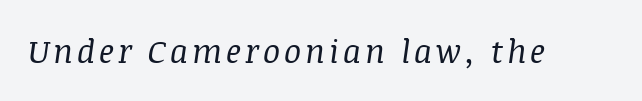
Q: Is the text bold? A: No.
Q: Is the text italic (slanted)? A: Yes, it leans right by about 8 degrees.
Q: Is the typeface a serif or a sans-serif typeface? A: Serif.
Q: Is the text underlined? A: No.
Q: Width (condensed, normal, or wide)? A: Normal.
Q: Stroke contrast? A: Medium.
Q: x-height? A: Large.
Q: Monospaced? A: No.
